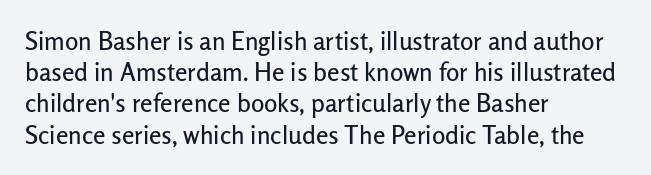
{"italic": "no", "underline": "no", "align": "left", "line_spacing": "normal", "line_spacing_ratio": 1.25, "letter_spacing": "normal", "letter_spacing_em": 0.0, "glyph_px": 25}
